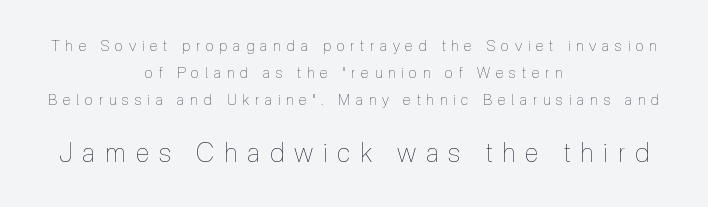
The image shows 26 px text type, upright; set centered, line spacing 1.8x, unusually wide letter spacing (+0.38 em), not underlined; the second (bottom) block is 1.73x larger.
